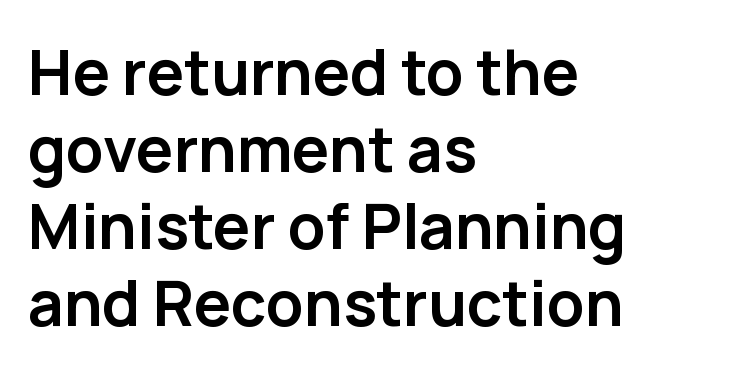
The image shows 62 px semibold sans-serif type, upright; set left-aligned, line spacing 1.24x, normal letter spacing, not underlined; low stroke contrast and a medium x-height.
